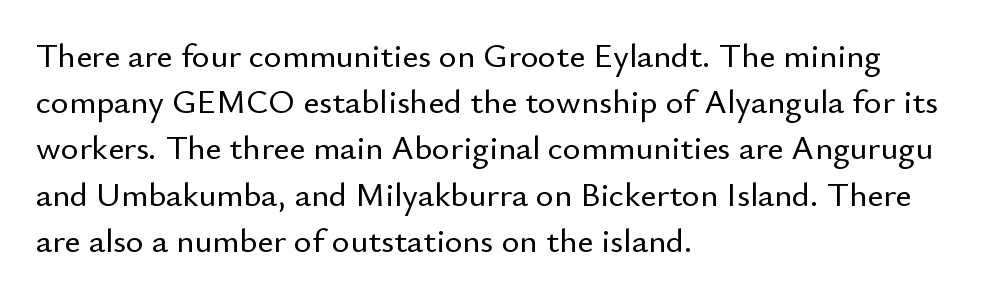
{"serif": "no", "italic": "no", "width": "normal", "stroke_contrast": "low", "x_height": "small", "monospaced": "no", "underline": "no", "align": "left", "line_spacing": "normal", "line_spacing_ratio": 1.36, "letter_spacing": "normal", "letter_spacing_em": 0.0, "glyph_px": 34}
